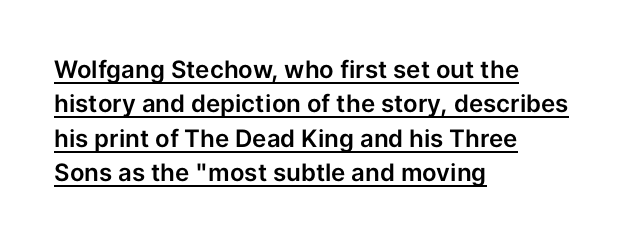
Upright lettering throughout. This rendering leaves character spacing at its baseline value. The vertical gap from one line to the next is medium. The paragraph has a hard left edge and a soft right edge. In designer terms, the underline attribute is active on this setting.
